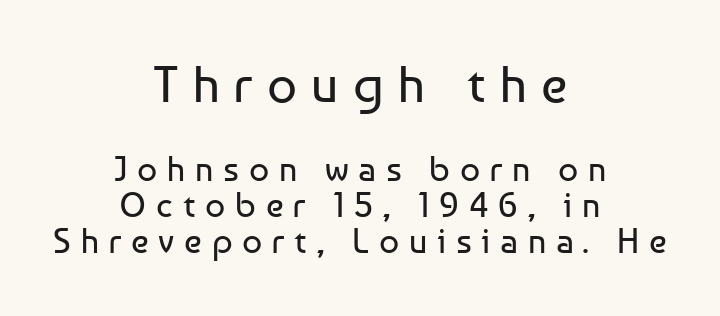
{"serif": "no", "italic": "no", "bold": "no", "weight": "regular", "width": "normal", "stroke_contrast": "low", "x_height": "medium", "monospaced": "no", "underline": "no", "align": "center", "line_spacing": "tight", "line_spacing_ratio": 1.03, "letter_spacing": "wide", "letter_spacing_em": 0.28, "larger_block": "first", "size_ratio": 1.49, "glyph_px": 52}
